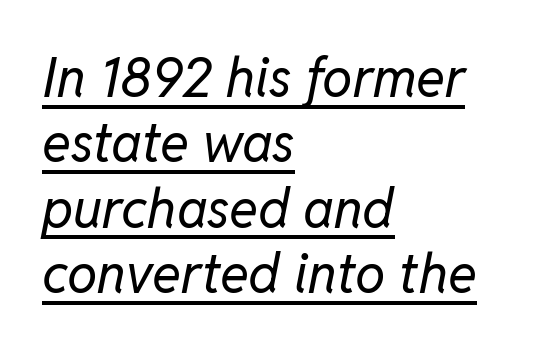
The image shows 54 px regular-weight type, italic (leaning right); set left-aligned, line spacing 1.21x, normal letter spacing, underlined; low stroke contrast and a medium x-height.
